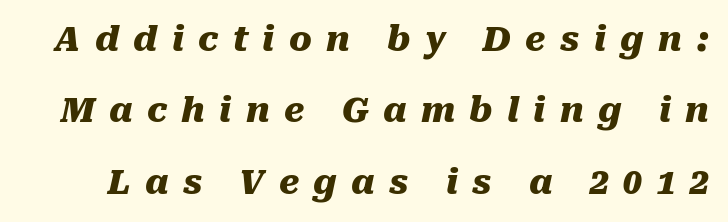
In terms of weight, the rendering is a true, heavy bold. Line spacing here is loose. Style check: oblique. You could not count columns in this text — the font is proportionally spaced. There is plenty of visible air inserted between adjacent glyphs.
